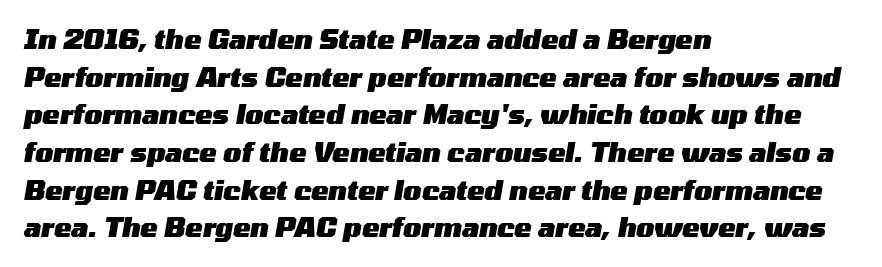
Q: Is the text bold? A: Yes.
Q: Is the text italic (slanted)? A: Yes, it leans right by about 10 degrees.
Q: Is the text underlined? A: No.
Q: How is the paragraph aligned? A: Left-aligned.
Q: Is the spacing between letters normal or unusually wide? A: Normal.
Q: Is the spacing between lines tight, normal or loose? A: Normal.
